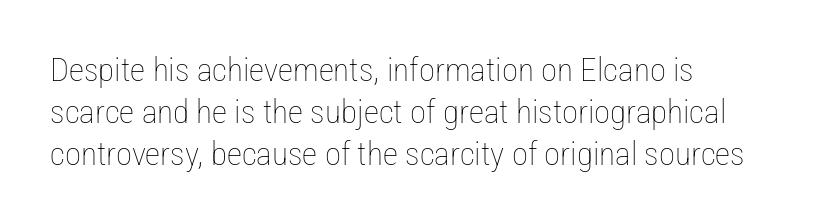
{"italic": "no", "bold": "no", "weight": "thin", "width": "condensed", "stroke_contrast": "low", "x_height": "medium", "monospaced": "no", "underline": "no", "align": "left", "line_spacing": "normal", "line_spacing_ratio": 1.27, "letter_spacing": "normal", "letter_spacing_em": 0.0, "glyph_px": 33}
